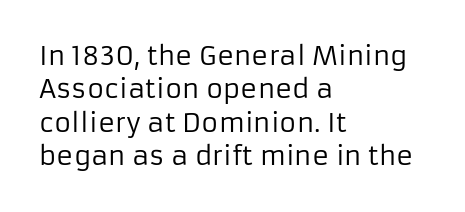
Q: Is the text bold? A: No.
Q: Is the text italic (slanted)? A: No, it is upright.
Q: Is the text underlined? A: No.
Q: How is the paragraph aligned? A: Left-aligned.
Q: Is the spacing between letters normal or unusually wide? A: Normal.
Q: Is the spacing between lines tight, normal or loose? A: Normal.
